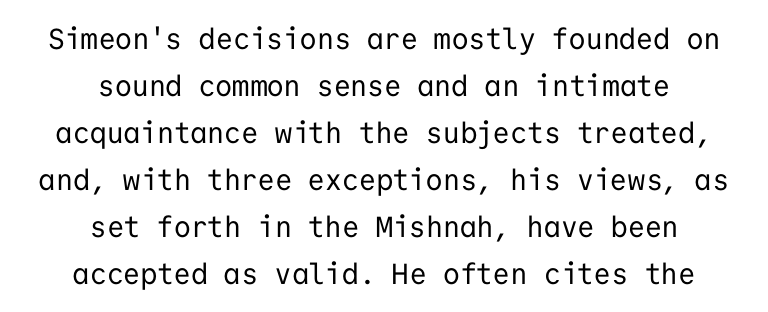
The image shows 29 px regular-weight sans-serif type, upright, monospaced; set centered, normal line spacing (1.62x), normal letter spacing, not underlined; low stroke contrast and a medium x-height.
